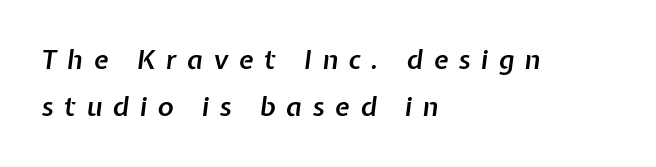
Alignment: flush left. The strokes are fattened partway — semibold, not bold. These lines were composed using italics. The gaps between neighbouring characters are conspicuously large. The specimen omits any rule beneath the text block's lines.
